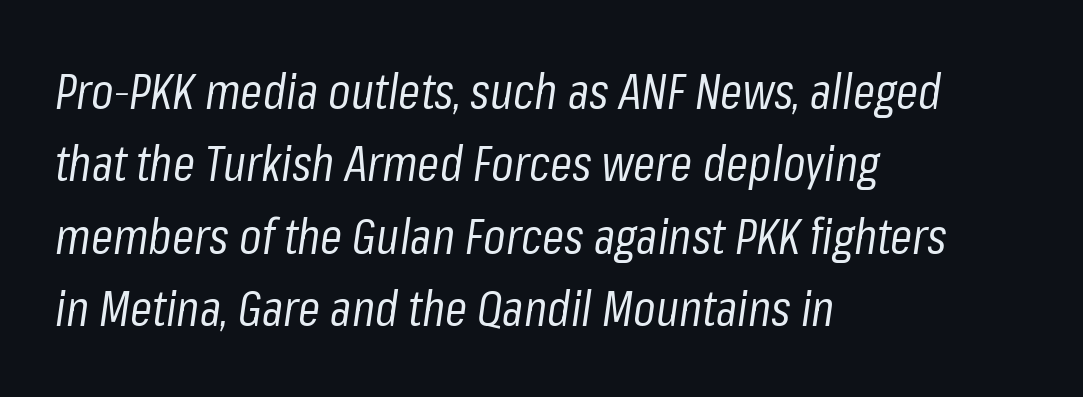
This is oblique type, the kind used for emphasis or titles. Looks like regular typesetting: each glyph gets only the width it needs. Clear beneath every line of the passage. Default kerning and tracking; the words read as compact shapes. The text block is weighted toward the left margin, trailing off unevenly rightward.
